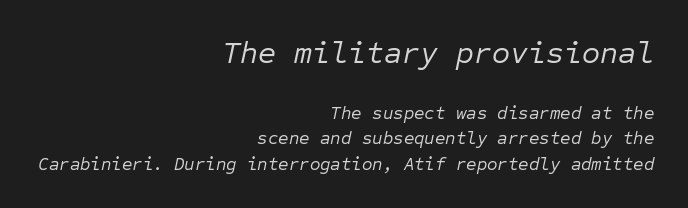
A light-to-regular cut is what we see here. Where is the straight margin? On the right. The rendering shrinks the type as you move from the upper chunk to the lower. A typesetter would mark this as italic. Whoever set this chose a conventional vertical rhythm. This rendering features lettering with no underline.
